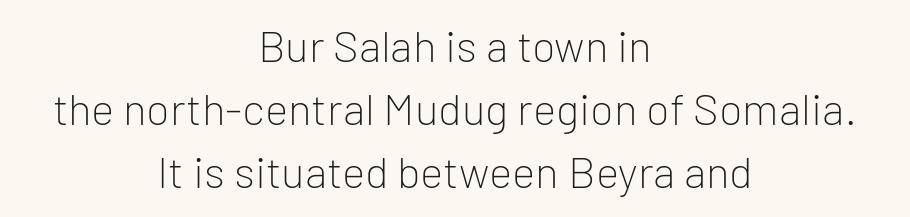
Q: Is the text bold? A: No.
Q: Is the text italic (slanted)? A: No, it is upright.
Q: Is the typeface a serif or a sans-serif typeface? A: Sans-serif.
Q: Is the text underlined? A: No.
Q: How is the paragraph aligned? A: Centered.
Q: Is the spacing between letters normal or unusually wide? A: Normal.
Q: Is the spacing between lines tight, normal or loose? A: Normal.
Q: Width (condensed, normal, or wide)? A: Normal.
Q: Stroke contrast? A: Low.
Q: x-height? A: Medium.
Q: Monospaced? A: No.
